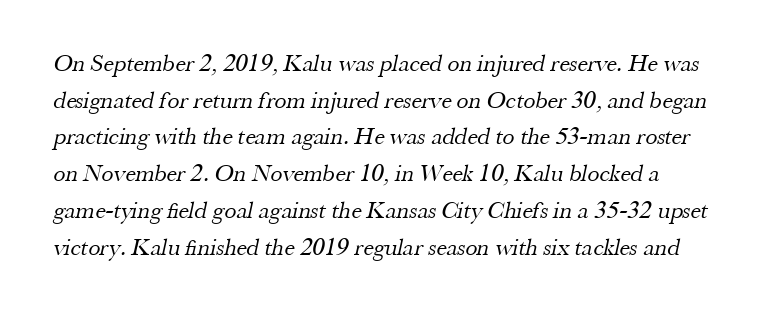
{"bold": "no", "underline": "no", "line_spacing": "normal", "line_spacing_ratio": 1.53, "letter_spacing": "normal", "letter_spacing_em": 0.0, "glyph_px": 24}
